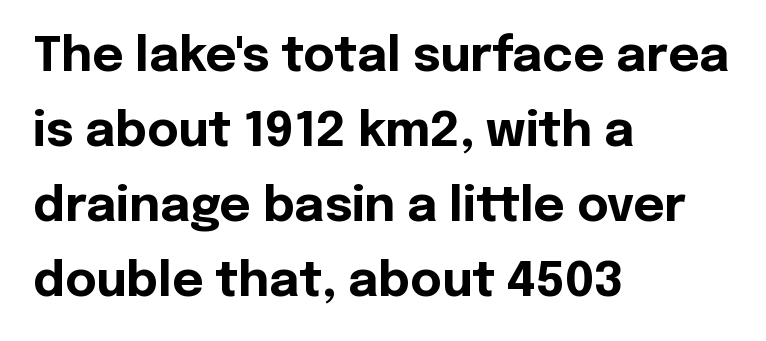
The image shows 48 px bold sans-serif type, upright; set left-aligned, normal line spacing (1.56x), normal letter spacing, not underlined; a medium x-height.
